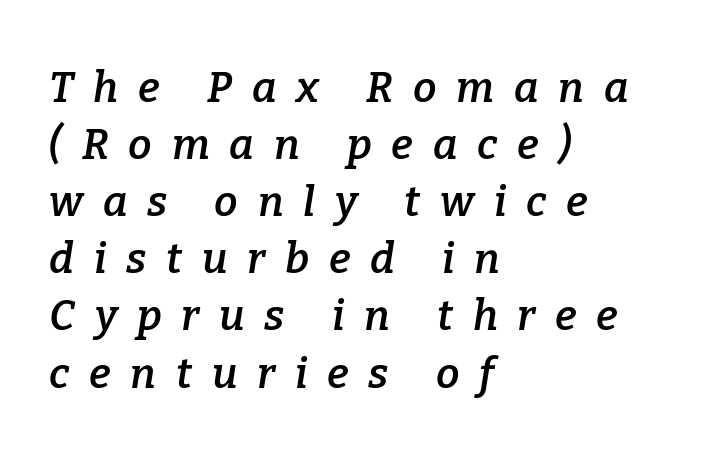
In terms of letterform style, serifs are clearly present. Is this a fixed-width face? No — the glyphs have proportional, varying widths. Rendered with sloped, italic letterforms. The vertical gap from one line to the next is medium. Strokes here are thickened, but only to semibold level.
